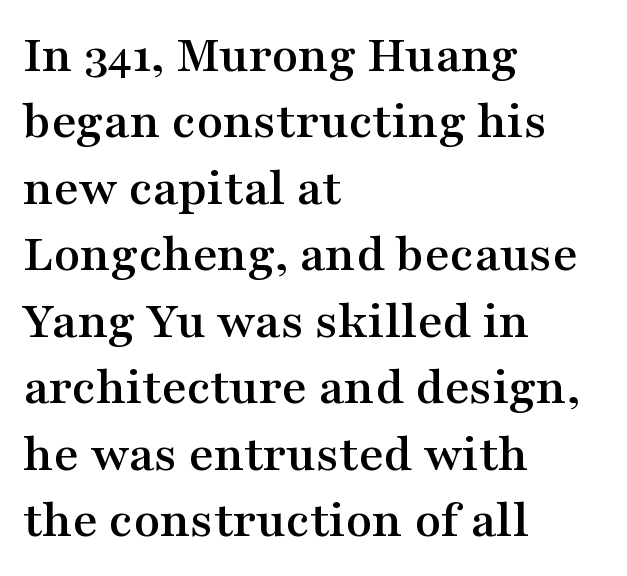
Q: Is the text italic (slanted)? A: No, it is upright.
Q: Is the typeface a serif or a sans-serif typeface? A: Serif.
Q: Is the text underlined? A: No.
Q: How is the paragraph aligned? A: Left-aligned.
Q: Is the spacing between letters normal or unusually wide? A: Normal.
Q: Width (condensed, normal, or wide)? A: Wide.
Q: Stroke contrast? A: Medium.
Q: x-height? A: Medium.
Q: Monospaced? A: No.
